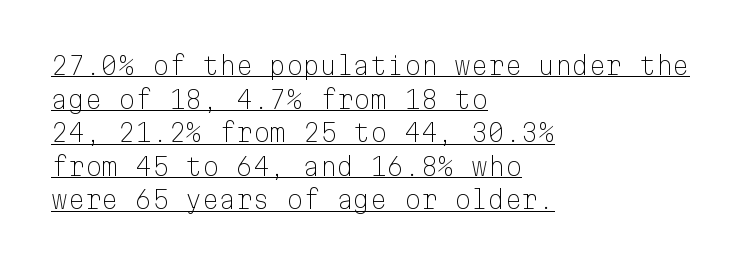
The image shows 24 px text type, upright; set left-aligned, normal line spacing (1.4x), normal letter spacing, underlined.
